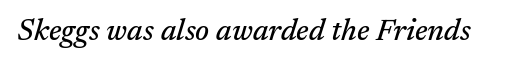
Q: Is the text italic (slanted)? A: Yes, it leans right by about 17 degrees.
Q: Is the typeface a serif or a sans-serif typeface? A: Serif.
Q: Is the text underlined? A: No.
Q: Is the spacing between letters normal or unusually wide? A: Normal.
Q: Width (condensed, normal, or wide)? A: Normal.
Q: Stroke contrast? A: Medium.
Q: x-height? A: Medium.
Q: Monospaced? A: No.
